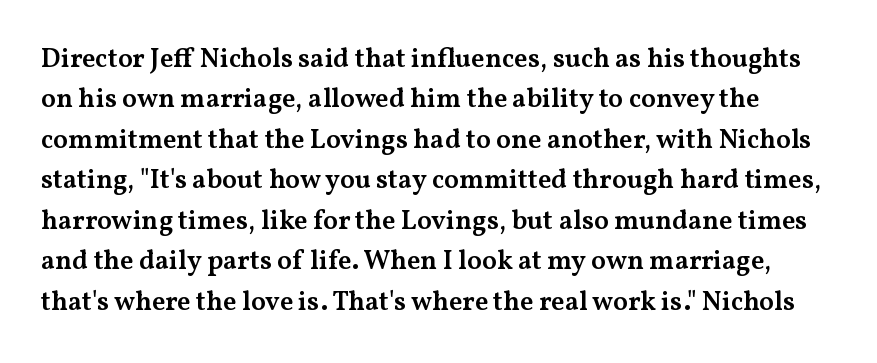
Q: Is the text bold? A: Semi-bold.
Q: Is the text italic (slanted)? A: No, it is upright.
Q: Is the text underlined? A: No.
Q: Is the spacing between letters normal or unusually wide? A: Normal.
Q: Is the spacing between lines tight, normal or loose? A: Normal.
